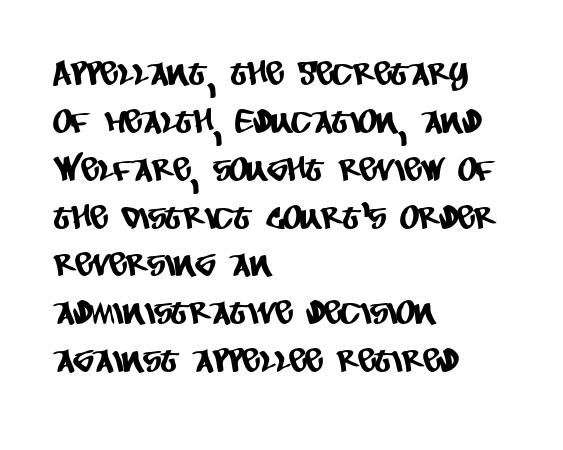
The image shows 33 px condensed sans-serif type; set left-aligned, normal line spacing (1.45x), normal letter spacing, not underlined; low stroke contrast and a large x-height.
